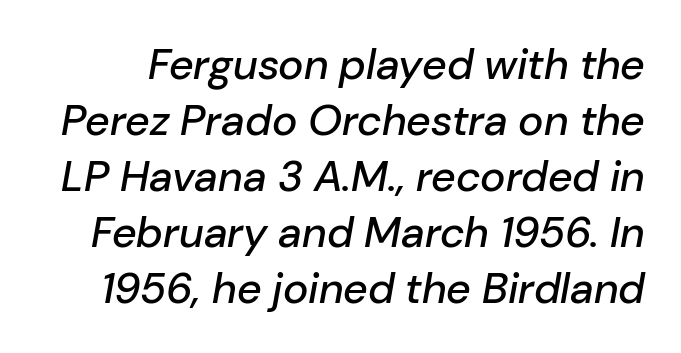
The image shows 43 px text type, italic (leaning right); set normal line spacing (1.3x), normal letter spacing, not underlined; low stroke contrast and a medium x-height.
